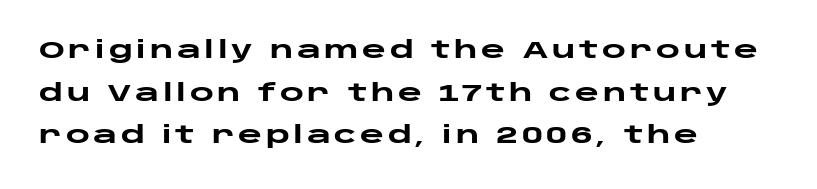
Q: Is the text bold? A: Yes.
Q: Is the text italic (slanted)? A: No, it is upright.
Q: Is the text underlined? A: No.
Q: How is the paragraph aligned? A: Left-aligned.
